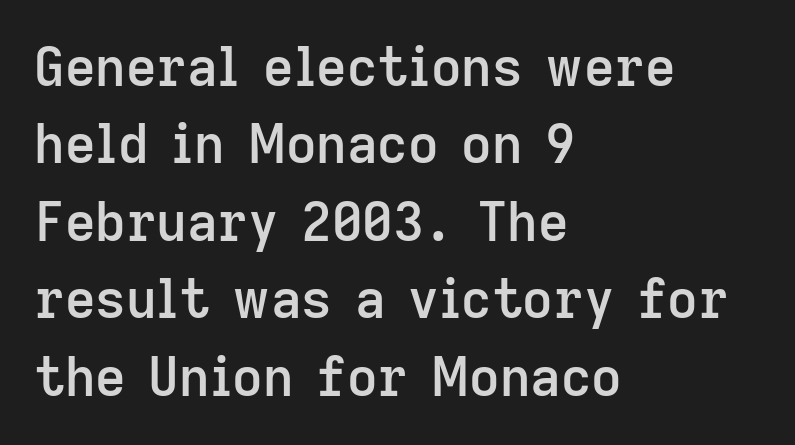
{"serif": "no", "italic": "no", "bold": "semi", "weight": "semibold", "width": "normal", "stroke_contrast": "low", "x_height": "medium", "monospaced": "no", "underline": "no", "align": "left", "line_spacing": "normal", "line_spacing_ratio": 1.46, "letter_spacing": "normal", "letter_spacing_em": 0.0, "glyph_px": 53}
